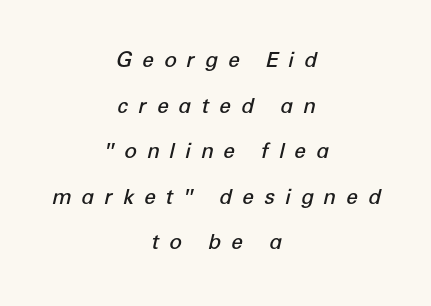
{"italic": "yes", "lean": "right", "slant_degrees": 12, "bold": "semi", "underline": "no", "align": "center", "line_spacing": "loose", "line_spacing_ratio": 2.17, "letter_spacing": "wide", "letter_spacing_em": 0.47, "glyph_px": 21}
